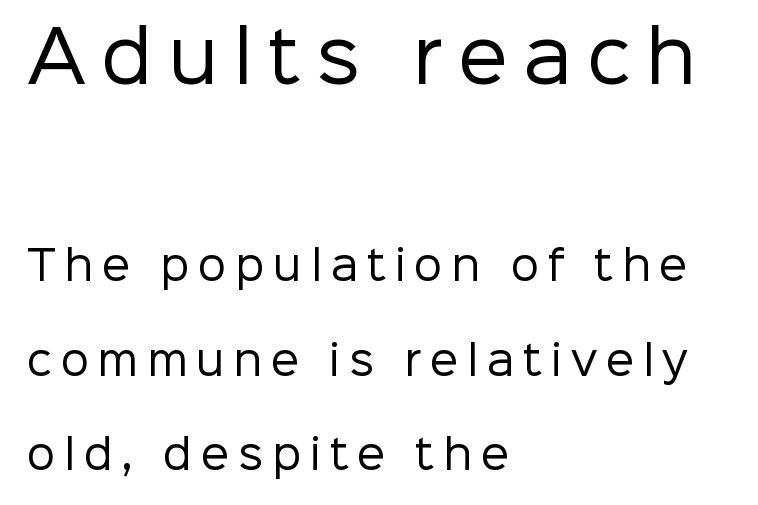
The image shows 70 px regular-weight sans-serif type, upright; set left-aligned, loose line spacing (2.36x), unusually wide letter spacing (+0.22 em), not underlined; the first (top) block is 1.75x larger; low stroke contrast and a medium x-height.
